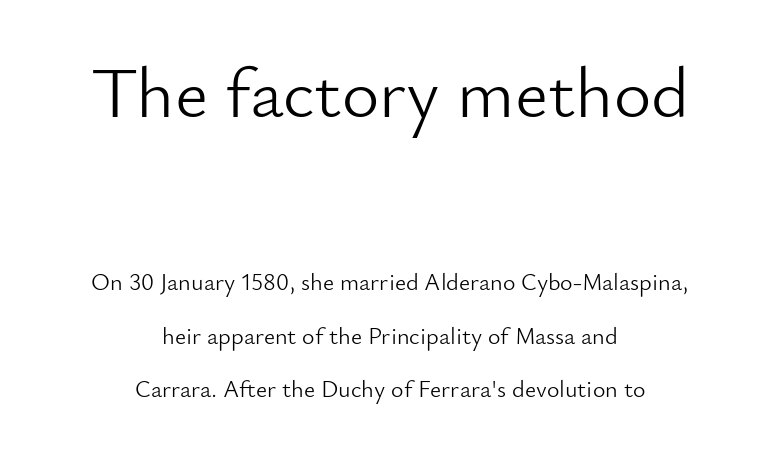
{"serif": "no", "italic": "no", "bold": "no", "weight": "light", "width": "normal", "stroke_contrast": "low", "x_height": "small", "monospaced": "no", "underline": "no", "align": "center", "line_spacing": "loose", "line_spacing_ratio": 2.22, "letter_spacing": "normal", "letter_spacing_em": 0.0, "larger_block": "first", "size_ratio": 3.0, "glyph_px": 72}
